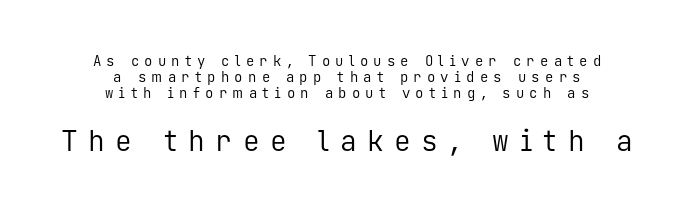
In CSS terms this would be text-align: center. Glyph-to-glyph distance is far greater than everyday printed text. These two chunks differ in scale, with the bottom chunk taking the larger measure. The typesetting does not lean heavy: it is not bold.
